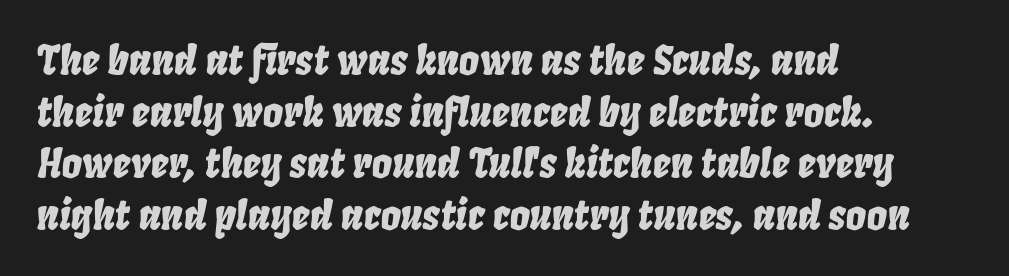
{"italic": "yes", "lean": "right", "slant_degrees": 8, "width": "condensed", "stroke_contrast": "low", "x_height": "large", "monospaced": "no", "underline": "no", "align": "left", "line_spacing": "normal", "line_spacing_ratio": 1.29, "letter_spacing": "normal", "letter_spacing_em": 0.0, "glyph_px": 40}
